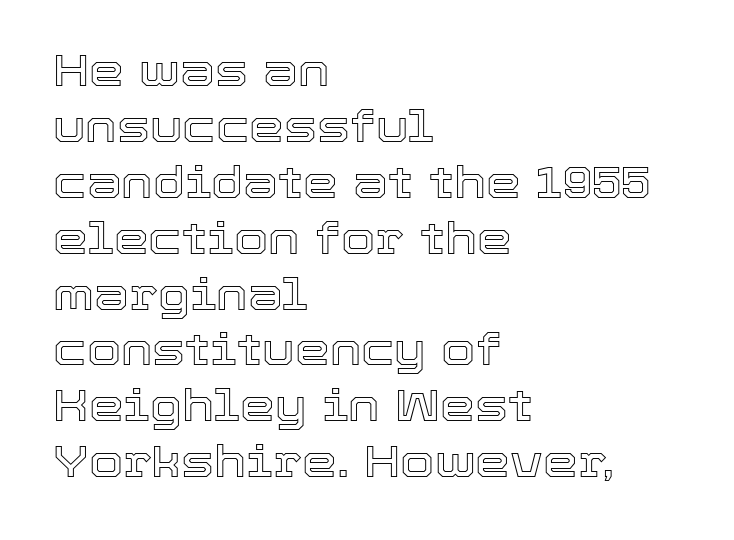
Q: Is the text italic (slanted)? A: No, it is upright.
Q: Is the text underlined? A: No.
Q: How is the paragraph aligned? A: Left-aligned.
Q: Is the spacing between letters normal or unusually wide? A: Normal.
Q: Is the spacing between lines tight, normal or loose? A: Normal.
Q: Width (condensed, normal, or wide)? A: Normal.
Q: x-height? A: Medium.
Q: Monospaced? A: No.
